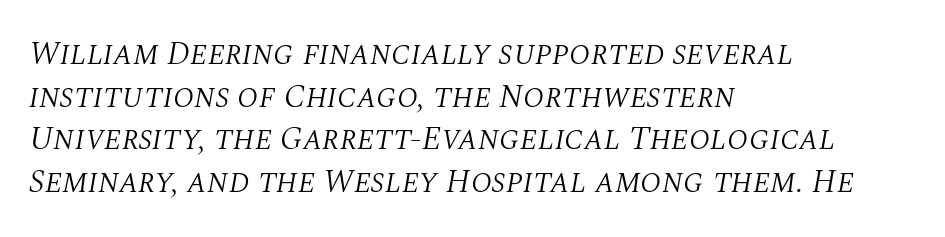
{"serif": "yes", "italic": "yes", "lean": "right", "slant_degrees": 10, "bold": "no", "weight": "light", "width": "normal", "stroke_contrast": "medium", "x_height": "large", "monospaced": "no", "underline": "no", "align": "left", "line_spacing": "normal", "line_spacing_ratio": 1.29, "letter_spacing": "normal", "letter_spacing_em": 0.0, "glyph_px": 33}
